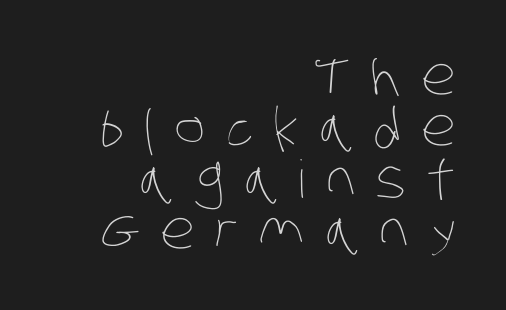
Q: Is the text bold? A: No.
Q: Is the text underlined? A: No.
Q: How is the paragraph aligned? A: Right-aligned.
Q: Is the spacing between letters normal or unusually wide? A: Unusually wide.
Q: Is the spacing between lines tight, normal or loose? A: Tight.
Q: Width (condensed, normal, or wide)? A: Condensed.
Q: Stroke contrast? A: Low.
Q: x-height? A: Large.
Q: Monospaced? A: No.
